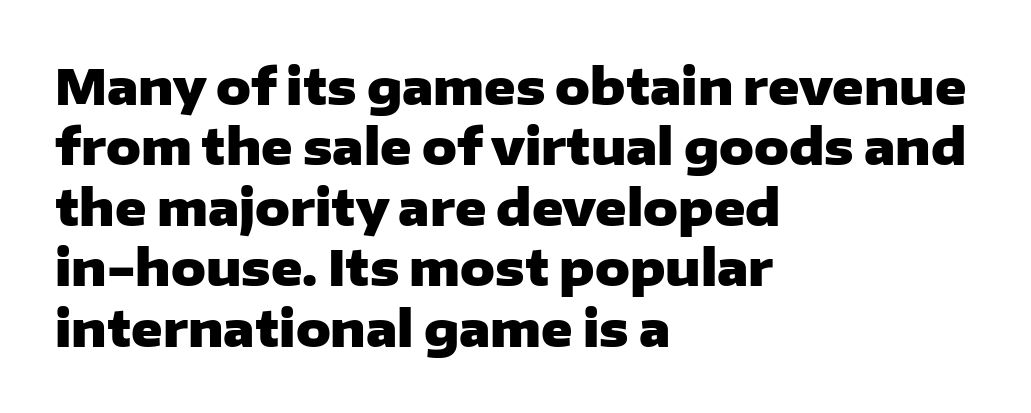
The image shows 48 px heavy, wide sans-serif type, upright; set left-aligned, normal line spacing (1.26x), normal letter spacing, not underlined; low stroke contrast and a medium x-height.
